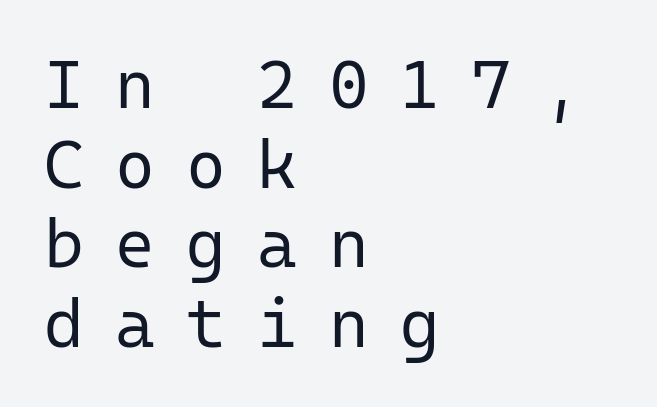
Q: Is the text bold? A: No.
Q: Is the text italic (slanted)? A: No, it is upright.
Q: Is the typeface a serif or a sans-serif typeface? A: Sans-serif.
Q: Is the text underlined? A: No.
Q: How is the paragraph aligned? A: Left-aligned.
Q: Is the spacing between letters normal or unusually wide? A: Unusually wide.
Q: Width (condensed, normal, or wide)? A: Normal.
Q: Stroke contrast? A: Low.
Q: x-height? A: Medium.
Q: Monospaced? A: Yes.
